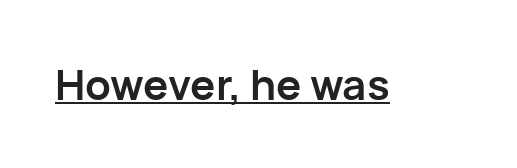
The image shows 42 px semibold sans-serif type, upright; set normal letter spacing, underlined; low stroke contrast and a medium x-height.
